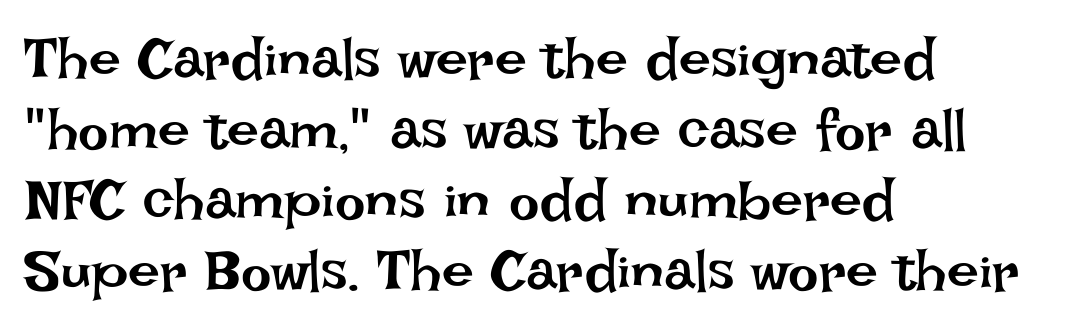
The image shows 57 px regular-weight type, upright; set left-aligned, line spacing 1.24x, normal letter spacing, not underlined; low stroke contrast and a large x-height.
